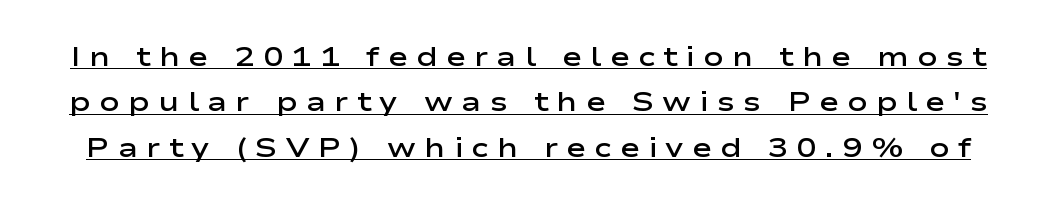
Is there much room between lines? A standard amount, neither cramped nor airy. Short note: letters widely spaced. Compared with undecorated copy, this sample adds a rule below the words. Semibold letterforms, between regular and bold. Tall strokes in this sample are plumb rather than angled.
